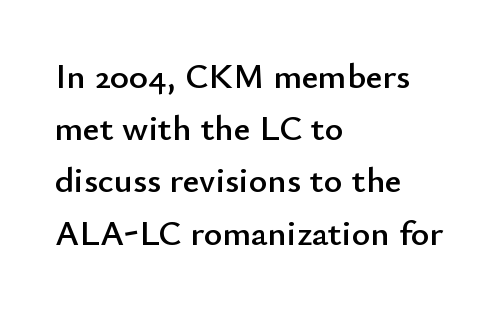
Q: Is the text italic (slanted)? A: No, it is upright.
Q: Is the typeface a serif or a sans-serif typeface? A: Sans-serif.
Q: Is the text underlined? A: No.
Q: How is the paragraph aligned? A: Left-aligned.
Q: Is the spacing between letters normal or unusually wide? A: Normal.
Q: Is the spacing between lines tight, normal or loose? A: Normal.
Q: Width (condensed, normal, or wide)? A: Normal.
Q: Stroke contrast? A: Low.
Q: x-height? A: Small.
Q: Monospaced? A: No.
